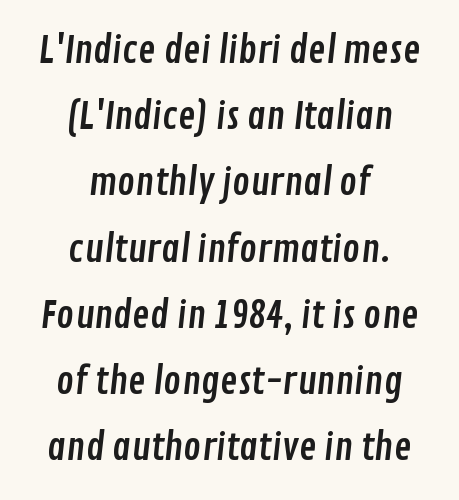
The image shows 37 px condensed sans-serif type; set centered, line spacing 1.79x, normal letter spacing, not underlined; low stroke contrast and a medium x-height.
